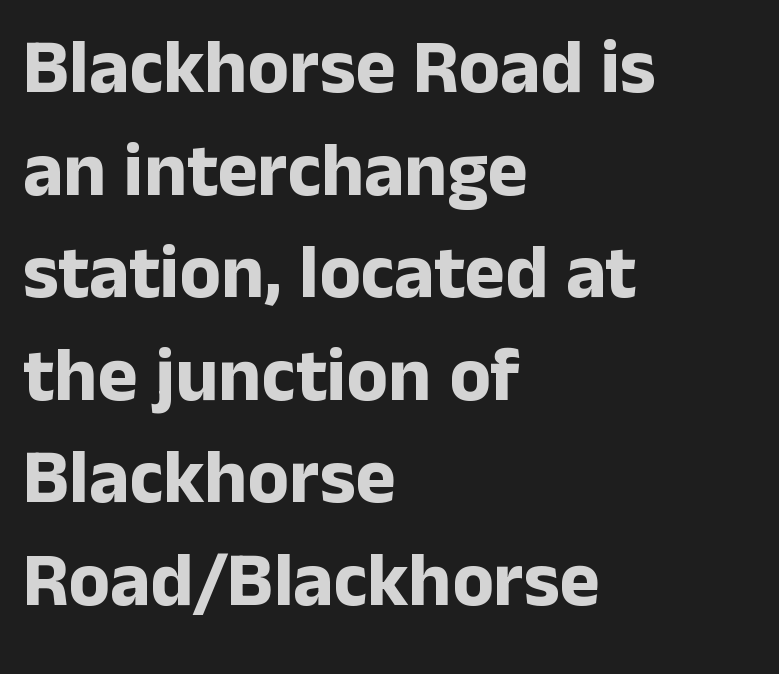
{"serif": "no", "italic": "no", "bold": "yes", "weight": "bold", "width": "normal", "stroke_contrast": "low", "x_height": "medium", "monospaced": "no", "underline": "no", "align": "left", "line_spacing": "normal", "line_spacing_ratio": 1.35, "letter_spacing": "normal", "letter_spacing_em": 0.0, "glyph_px": 76}
